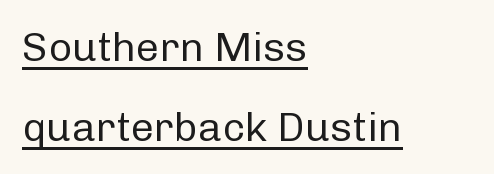
The rendering keeps characters at their native spacing. Bold? No — there's no thickening of the strokes. One-word summary of the alignment: left. This sample uses an upright cut, with every glyph sitting square on the baseline. Looks like someone drew a line under every word here.
